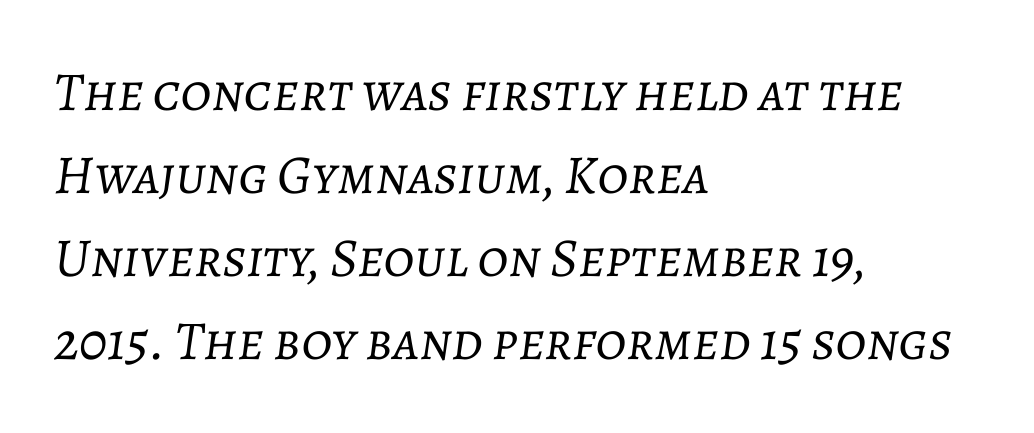
Q: Is the text bold? A: No.
Q: Is the text italic (slanted)? A: Yes, it leans right by about 7 degrees.
Q: Is the text underlined? A: No.
Q: How is the paragraph aligned? A: Left-aligned.
Q: Is the spacing between letters normal or unusually wide? A: Normal.
Q: Is the spacing between lines tight, normal or loose? A: Normal.
Q: Width (condensed, normal, or wide)? A: Normal.
Q: Stroke contrast? A: Low.
Q: x-height? A: Medium.
Q: Monospaced? A: No.
